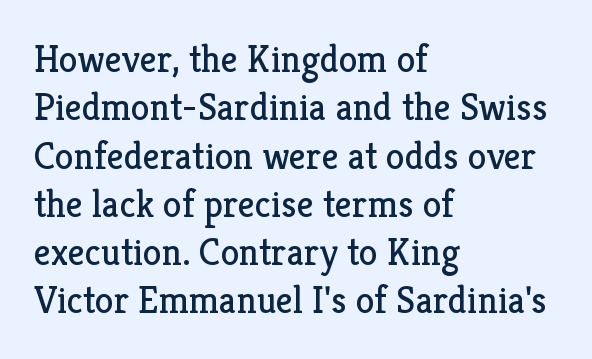
{"serif": "yes", "italic": "no", "bold": "no", "weight": "regular", "width": "normal", "stroke_contrast": "low", "x_height": "medium", "monospaced": "no", "underline": "no", "align": "left", "line_spacing": "normal", "line_spacing_ratio": 1.27, "letter_spacing": "normal", "letter_spacing_em": 0.0, "glyph_px": 38}
